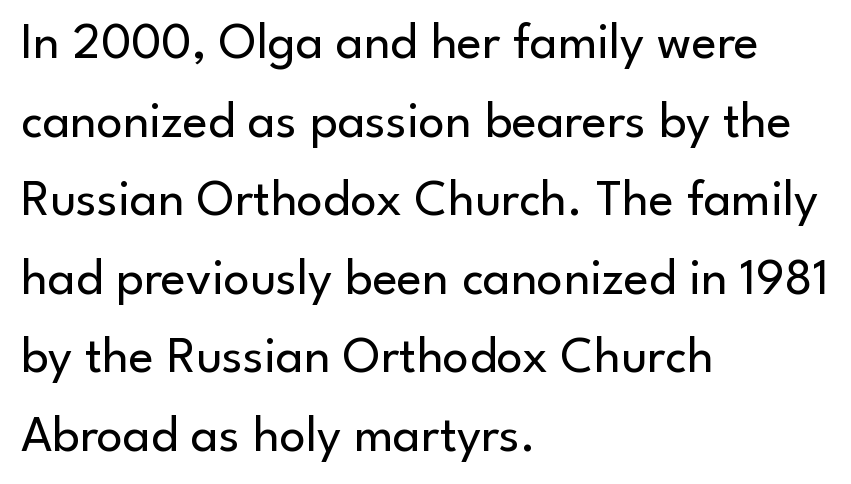
Q: Is the text bold? A: No.
Q: Is the text italic (slanted)? A: No, it is upright.
Q: Is the typeface a serif or a sans-serif typeface? A: Sans-serif.
Q: Is the text underlined? A: No.
Q: How is the paragraph aligned? A: Left-aligned.
Q: Is the spacing between letters normal or unusually wide? A: Normal.
Q: Is the spacing between lines tight, normal or loose? A: Normal.
Q: Width (condensed, normal, or wide)? A: Normal.
Q: Stroke contrast? A: Low.
Q: x-height? A: Small.
Q: Monospaced? A: No.
